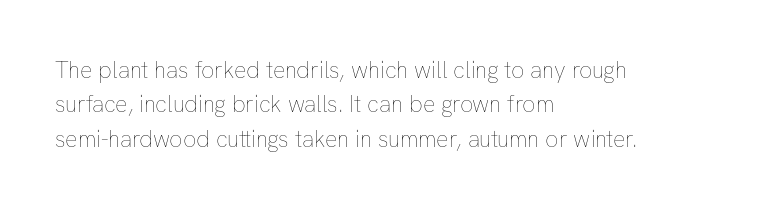
Observe the ordinary spacing: letters are neighbours, not strangers. Only glyphs here, with clear space below each row. Honestly, the row spacing looks completely unremarkable. No letter is thick-stroked: the sample isn't bold.
